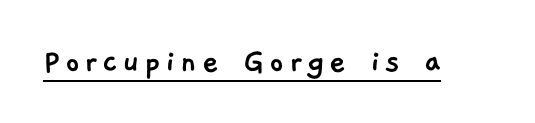
The image shows 36 px sans-serif type; set underlined; low stroke contrast and a medium x-height.
